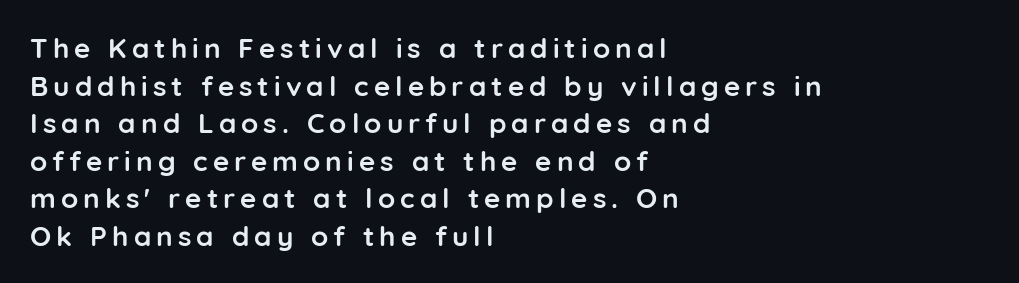
Q: Is the text bold? A: Yes.
Q: Is the text italic (slanted)? A: No, it is upright.
Q: Is the typeface a serif or a sans-serif typeface? A: Sans-serif.
Q: Is the text underlined? A: No.
Q: How is the paragraph aligned? A: Left-aligned.
Q: Is the spacing between lines tight, normal or loose? A: Normal.
Q: Width (condensed, normal, or wide)? A: Normal.
Q: Stroke contrast? A: Low.
Q: x-height? A: Medium.
Q: Monospaced? A: No.
